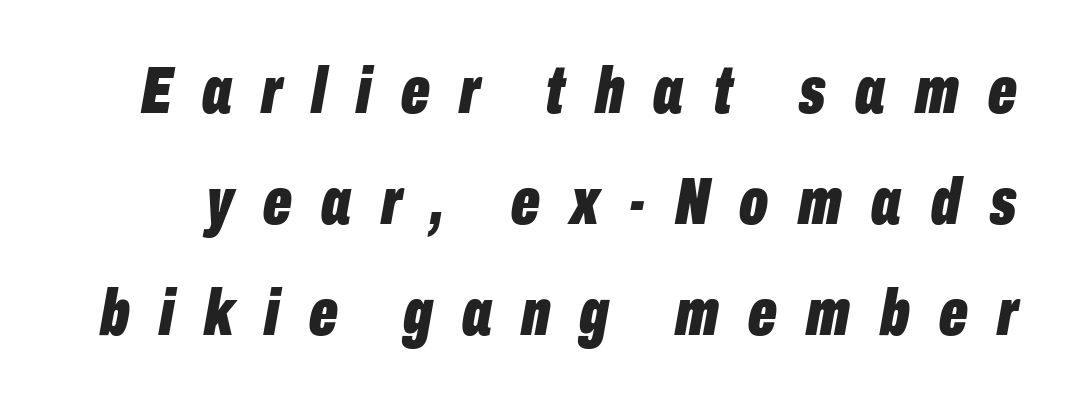
Each letter keeps its own natural width here, so spacing adapts to shape. Notice how the stems are inclined rather than vertical — that's the hallmark of italics. The zone under the glyphs is completely vacant. Whoever set this chose a conventional vertical rhythm.
